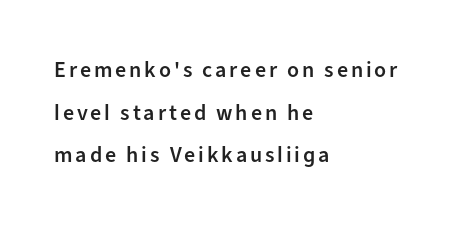
Q: Is the text bold? A: Semi-bold.
Q: Is the text italic (slanted)? A: No, it is upright.
Q: Is the text underlined? A: No.
Q: How is the paragraph aligned? A: Left-aligned.
Q: Is the spacing between lines tight, normal or loose? A: Loose.
